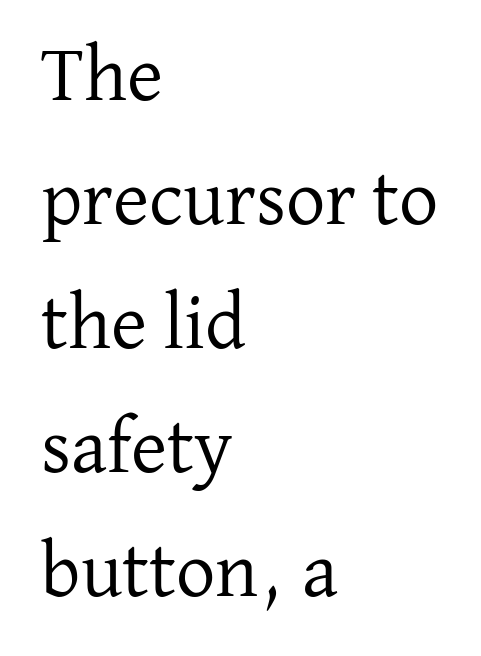
{"serif": "yes", "italic": "no", "bold": "no", "weight": "regular", "width": "normal", "stroke_contrast": "low", "x_height": "medium", "monospaced": "no", "underline": "no", "align": "left", "line_spacing": "normal", "line_spacing_ratio": 1.59, "letter_spacing": "normal", "letter_spacing_em": 0.0, "glyph_px": 78}
